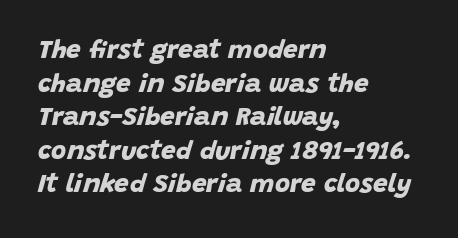
Unmarked baselines from the first word to the last. Line starts are locked; line ends wander. The characters look thick and weighty, a clear bold. Rows of type keep a routine distance in the vertical direction.
